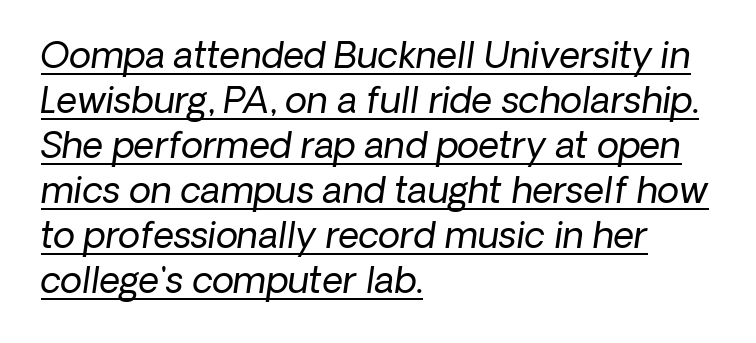
{"italic": "yes", "lean": "right", "slant_degrees": 8, "bold": "no", "weight": "regular", "width": "normal", "stroke_contrast": "low", "x_height": "medium", "monospaced": "no", "underline": "yes", "align": "left", "line_spacing": "normal", "line_spacing_ratio": 1.25, "letter_spacing": "normal", "letter_spacing_em": 0.0, "glyph_px": 36}
